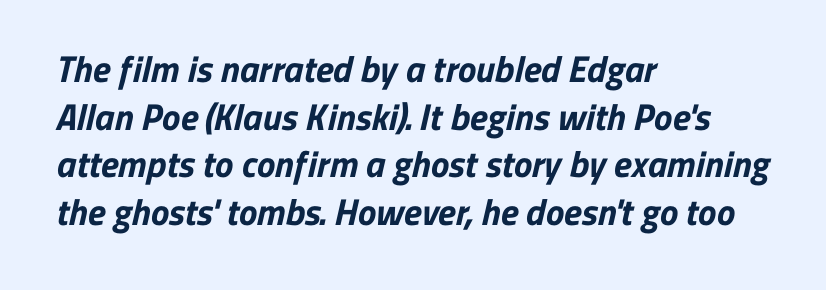
The image shows 37 px bold sans-serif type; set left-aligned, normal line spacing (1.29x), normal letter spacing, not underlined; low stroke contrast and a medium x-height.
